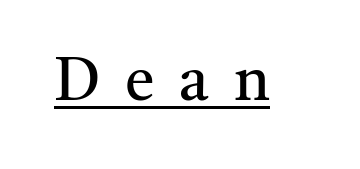
{"serif": "yes", "italic": "no", "bold": "no", "weight": "regular", "width": "normal", "stroke_contrast": "medium", "x_height": "medium", "monospaced": "no", "underline": "yes", "letter_spacing": "wide", "letter_spacing_em": 0.41, "glyph_px": 60}
